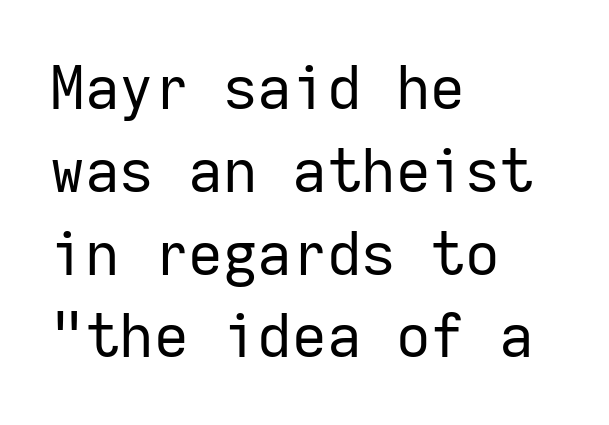
{"serif": "no", "italic": "no", "bold": "no", "weight": "regular", "width": "normal", "stroke_contrast": "low", "x_height": "medium", "monospaced": "yes", "underline": "no", "align": "left", "line_spacing": "normal", "line_spacing_ratio": 1.38, "letter_spacing": "normal", "letter_spacing_em": 0.0, "glyph_px": 60}
